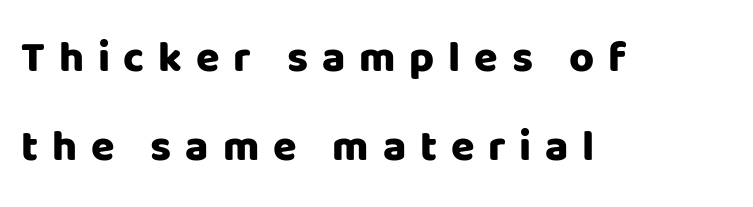
{"serif": "no", "italic": "no", "bold": "yes", "weight": "heavy", "width": "normal", "stroke_contrast": "low", "x_height": "large", "monospaced": "no", "underline": "no", "align": "left", "line_spacing": "loose", "line_spacing_ratio": 2.06, "letter_spacing": "wide", "letter_spacing_em": 0.32, "glyph_px": 43}
